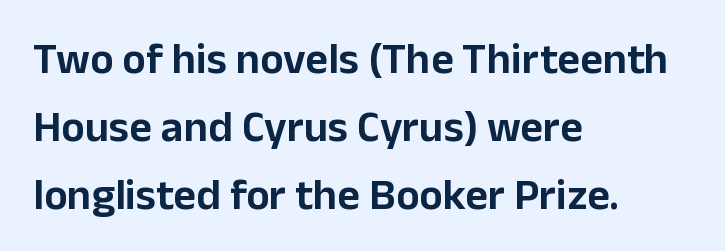
Q: Is the text italic (slanted)? A: No, it is upright.
Q: Is the typeface a serif or a sans-serif typeface? A: Sans-serif.
Q: Is the text underlined? A: No.
Q: How is the paragraph aligned? A: Left-aligned.
Q: Is the spacing between letters normal or unusually wide? A: Normal.
Q: Is the spacing between lines tight, normal or loose? A: Normal.
Q: Width (condensed, normal, or wide)? A: Normal.
Q: Stroke contrast? A: Low.
Q: x-height? A: Medium.
Q: Monospaced? A: No.
